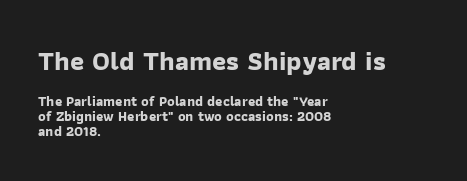
{"bold": "yes", "underline": "no", "align": "left", "line_spacing": "tight", "line_spacing_ratio": 1.08, "letter_spacing": "normal", "letter_spacing_em": 0.0, "larger_block": "first", "size_ratio": 1.93, "glyph_px": 27}
